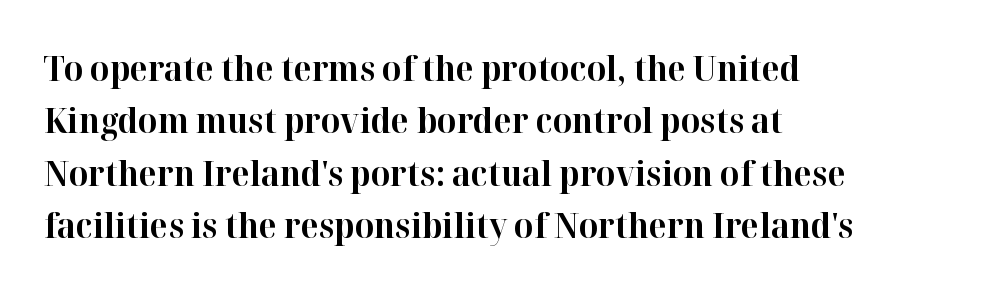
Q: Is the text bold? A: Yes.
Q: Is the text italic (slanted)? A: No, it is upright.
Q: Is the typeface a serif or a sans-serif typeface? A: Serif.
Q: Is the text underlined? A: No.
Q: How is the paragraph aligned? A: Left-aligned.
Q: Is the spacing between letters normal or unusually wide? A: Normal.
Q: Is the spacing between lines tight, normal or loose? A: Normal.
Q: Width (condensed, normal, or wide)? A: Normal.
Q: Stroke contrast? A: High.
Q: x-height? A: Medium.
Q: Monospaced? A: No.
